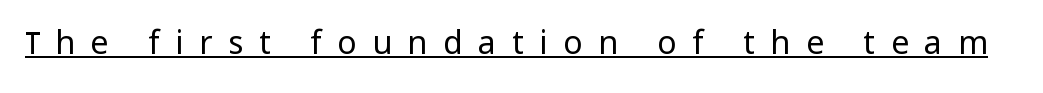
The image shows 32 px regular-weight sans-serif type, upright; set unusually wide letter spacing (+0.49 em), underlined; low stroke contrast and a medium x-height.
